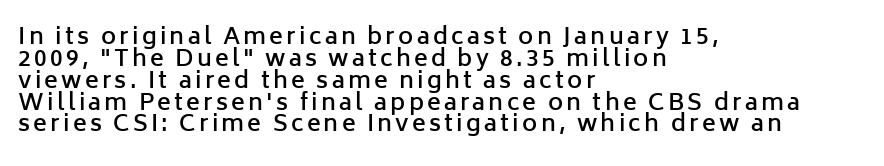
{"italic": "no", "bold": "semi", "underline": "no", "align": "left", "line_spacing": "tight", "line_spacing_ratio": 0.95, "glyph_px": 23}
